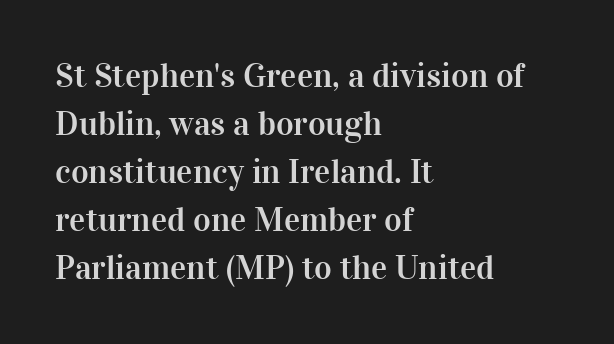
{"serif": "yes", "italic": "no", "width": "normal", "stroke_contrast": "high", "x_height": "medium", "monospaced": "no", "underline": "no", "align": "left", "line_spacing": "normal", "line_spacing_ratio": 1.41, "letter_spacing": "normal", "letter_spacing_em": 0.0, "glyph_px": 34}
